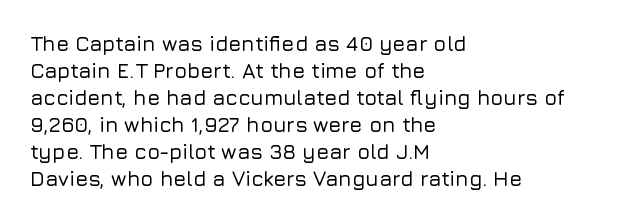
The image shows 21 px text type, upright; set left-aligned, normal line spacing (1.29x), normal letter spacing, not underlined.
